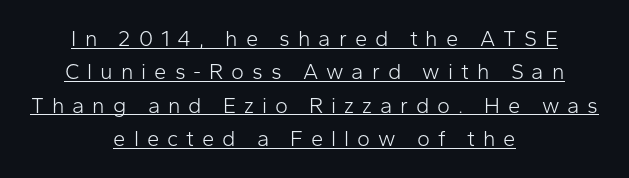
Q: Is the text bold? A: No.
Q: Is the text italic (slanted)? A: No, it is upright.
Q: Is the text underlined? A: Yes.
Q: How is the paragraph aligned? A: Centered.
Q: Is the spacing between letters normal or unusually wide? A: Unusually wide.
Q: Is the spacing between lines tight, normal or loose? A: Normal.
